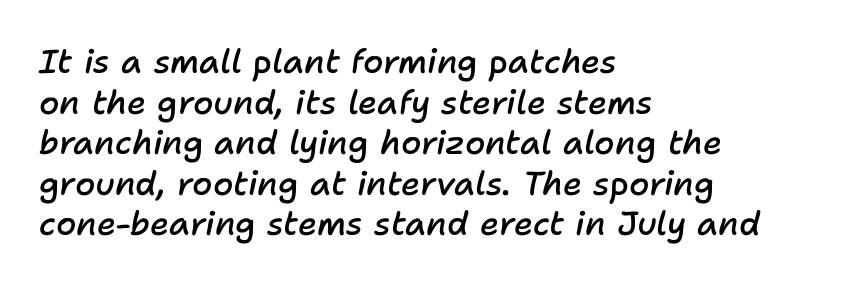
{"italic": "yes", "lean": "right", "slant_degrees": 11, "bold": "semi", "weight": "semibold", "width": "normal", "stroke_contrast": "low", "x_height": "medium", "monospaced": "no", "underline": "no", "align": "left", "line_spacing_ratio": 1.23, "letter_spacing": "normal", "letter_spacing_em": 0.0, "glyph_px": 33}
